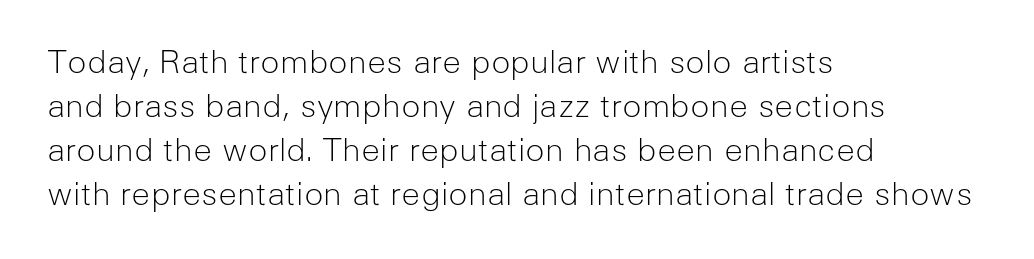
Think of a printed novel: that variable character pitch is what you see here. Characters follow at the spacing the type designer built in. The lettering holds an erect, upright posture throughout. The text was rendered using a sans face with plain stroke endings. The foot of each line stays bare and open. Nothing heavy about these letters — not bold at all.
